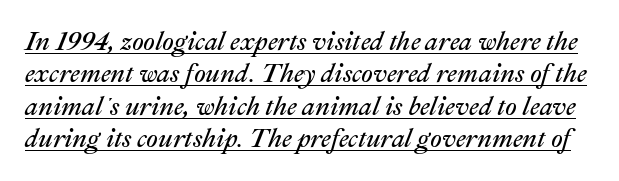
{"italic": "yes", "lean": "right", "slant_degrees": 22, "bold": "no", "underline": "yes", "line_spacing": "normal", "line_spacing_ratio": 1.25, "letter_spacing": "normal", "letter_spacing_em": 0.0, "glyph_px": 26}
